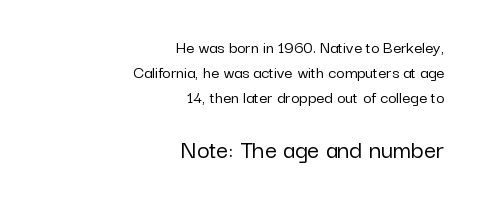
{"italic": "no", "underline": "no", "align": "right", "line_spacing": "normal", "line_spacing_ratio": 1.4, "letter_spacing": "normal", "letter_spacing_em": 0.0, "larger_block": "second", "size_ratio": 1.5, "glyph_px": 27}
